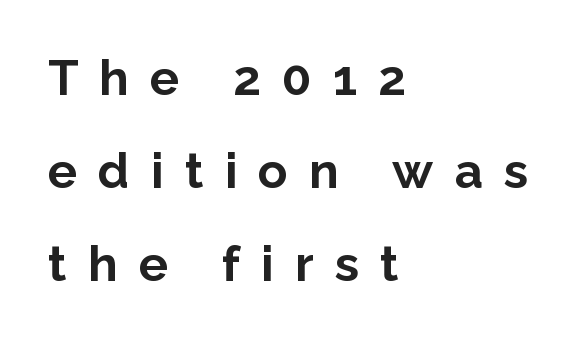
Q: Is the text bold? A: Yes.
Q: Is the text italic (slanted)? A: No, it is upright.
Q: Is the typeface a serif or a sans-serif typeface? A: Sans-serif.
Q: Is the text underlined? A: No.
Q: How is the paragraph aligned? A: Left-aligned.
Q: Is the spacing between letters normal or unusually wide? A: Unusually wide.
Q: Is the spacing between lines tight, normal or loose? A: Loose.
Q: Width (condensed, normal, or wide)? A: Normal.
Q: Stroke contrast? A: Low.
Q: x-height? A: Medium.
Q: Monospaced? A: No.
